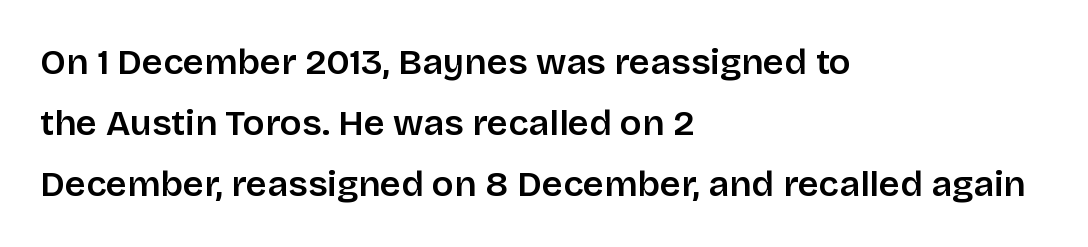
{"serif": "no", "italic": "no", "bold": "semi", "weight": "semibold", "width": "normal", "stroke_contrast": "low", "x_height": "large", "monospaced": "no", "underline": "no", "align": "left", "line_spacing": "normal", "line_spacing_ratio": 1.7, "letter_spacing": "normal", "letter_spacing_em": 0.0, "glyph_px": 36}
